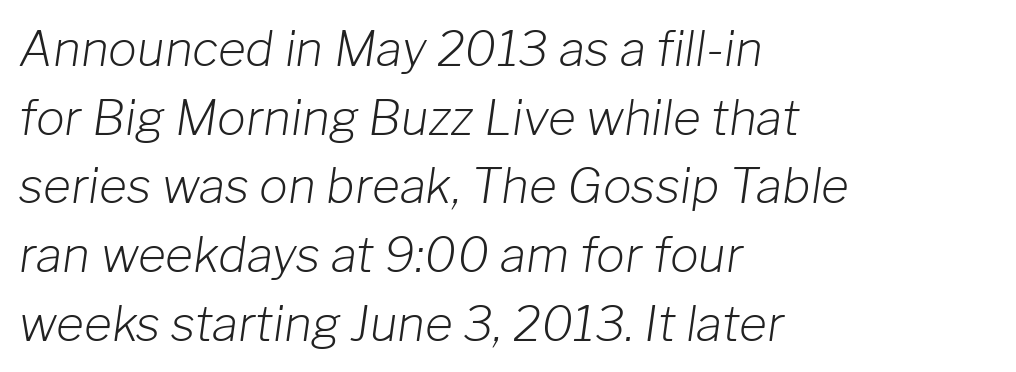
Q: Is the text bold? A: No.
Q: Is the text italic (slanted)? A: Yes, it leans right by about 8 degrees.
Q: Is the text underlined? A: No.
Q: How is the paragraph aligned? A: Left-aligned.
Q: Is the spacing between letters normal or unusually wide? A: Normal.
Q: Is the spacing between lines tight, normal or loose? A: Normal.
Q: Width (condensed, normal, or wide)? A: Normal.
Q: Stroke contrast? A: Low.
Q: x-height? A: Medium.
Q: Monospaced? A: No.
